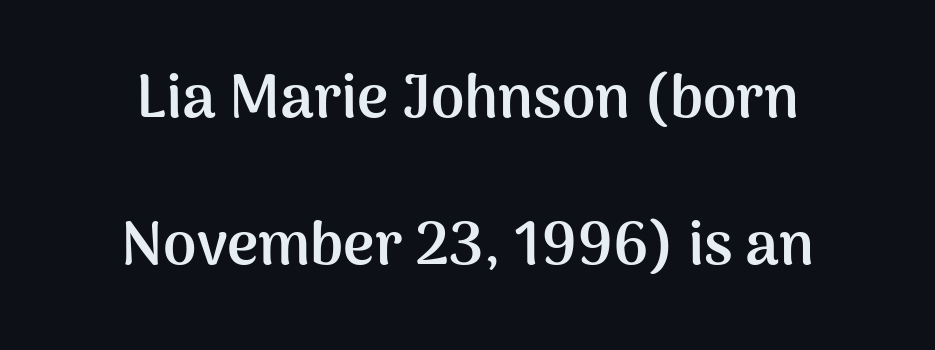
{"serif": "no", "italic": "no", "bold": "yes", "weight": "semibold", "width": "normal", "stroke_contrast": "medium", "x_height": "medium", "monospaced": "no", "underline": "no", "align": "center", "line_spacing": "loose", "line_spacing_ratio": 2.45, "letter_spacing": "normal", "letter_spacing_em": 0.0, "glyph_px": 60}
